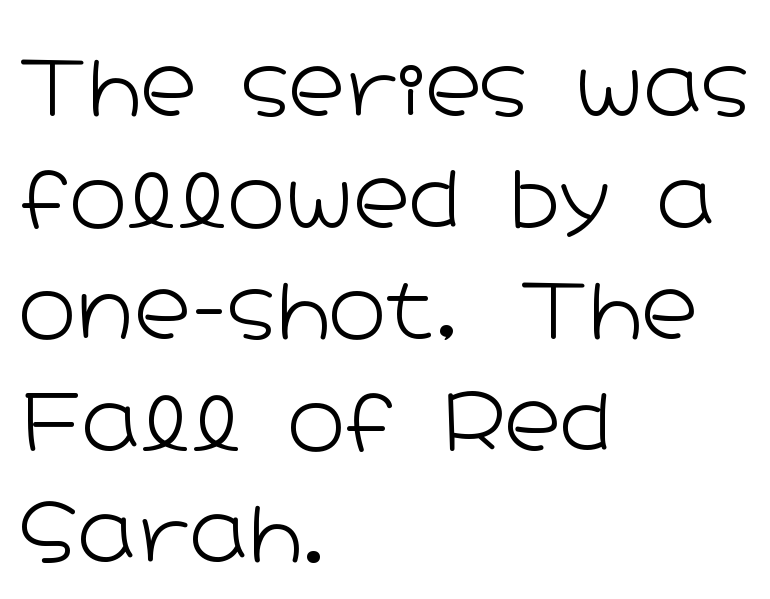
The image shows 78 px light, wide sans-serif type, upright; set left-aligned, normal line spacing (1.43x), normal letter spacing, not underlined; low stroke contrast and a medium x-height.
